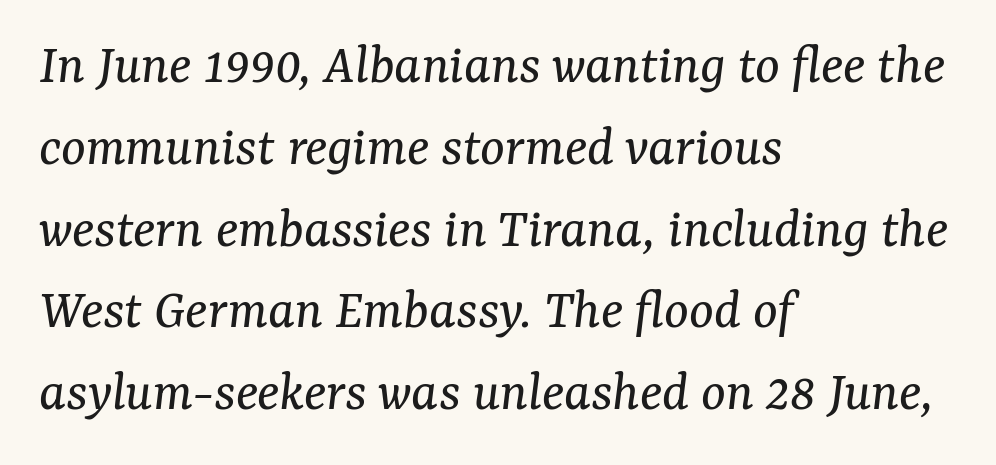
Left-aligned paragraph, ragged on the right. The rendering uses natural spacing where letterforms have individual widths. The designer went with a serif here, giving each stem small feet. You could call the tracking neutral — neither tight nor loose.
